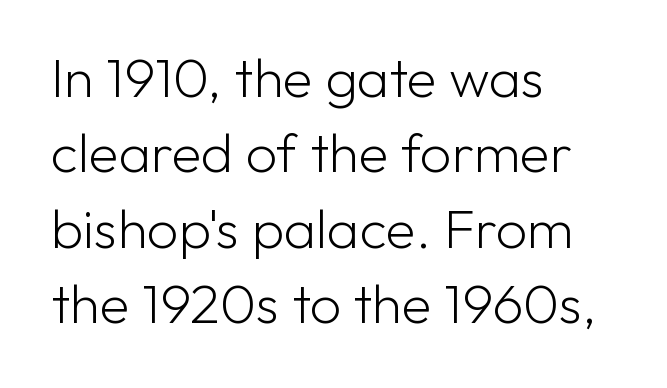
The image shows 55 px light sans-serif type, upright; set left-aligned, normal line spacing (1.37x), normal letter spacing, not underlined; low stroke contrast and a medium x-height.
